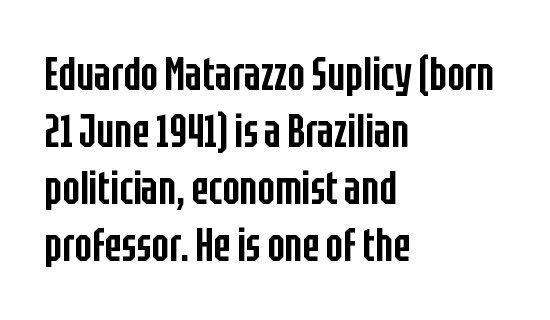
Q: Is the text bold? A: Semi-bold.
Q: Is the text italic (slanted)? A: No, it is upright.
Q: Is the typeface a serif or a sans-serif typeface? A: Sans-serif.
Q: Is the text underlined? A: No.
Q: How is the paragraph aligned? A: Left-aligned.
Q: Is the spacing between letters normal or unusually wide? A: Normal.
Q: Width (condensed, normal, or wide)? A: Condensed.
Q: Stroke contrast? A: Low.
Q: x-height? A: Large.
Q: Monospaced? A: No.
